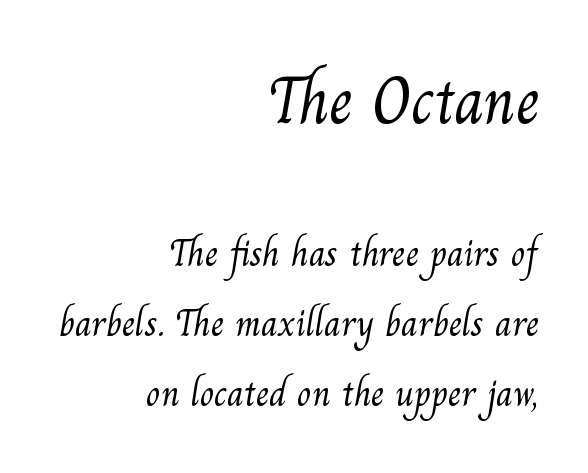
Q: Is the text bold? A: No.
Q: Is the typeface a serif or a sans-serif typeface? A: Serif.
Q: Is the text underlined? A: No.
Q: How is the paragraph aligned? A: Right-aligned.
Q: Is the spacing between letters normal or unusually wide? A: Normal.
Q: Which block of text is set in a larger size, the first (top) or the second (bottom)? A: The first (top) one.
Q: Width (condensed, normal, or wide)? A: Normal.
Q: Stroke contrast? A: Medium.
Q: x-height? A: Small.
Q: Monospaced? A: No.
